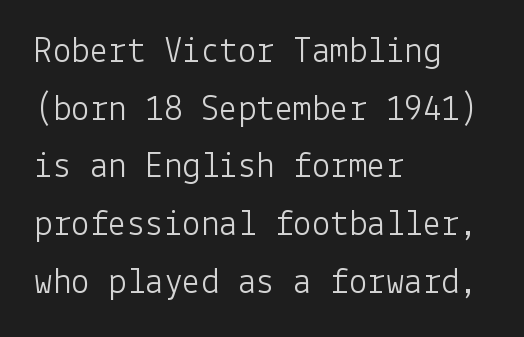
The image shows 37 px light sans-serif type, upright; set left-aligned, normal line spacing (1.56x), normal letter spacing, not underlined; low stroke contrast and a medium x-height.
